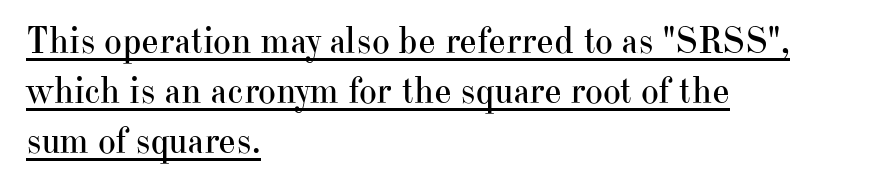
The image shows 38 px regular-weight serif type, upright; set left-aligned, normal line spacing (1.32x), normal letter spacing, underlined; high stroke contrast and a small x-height.
